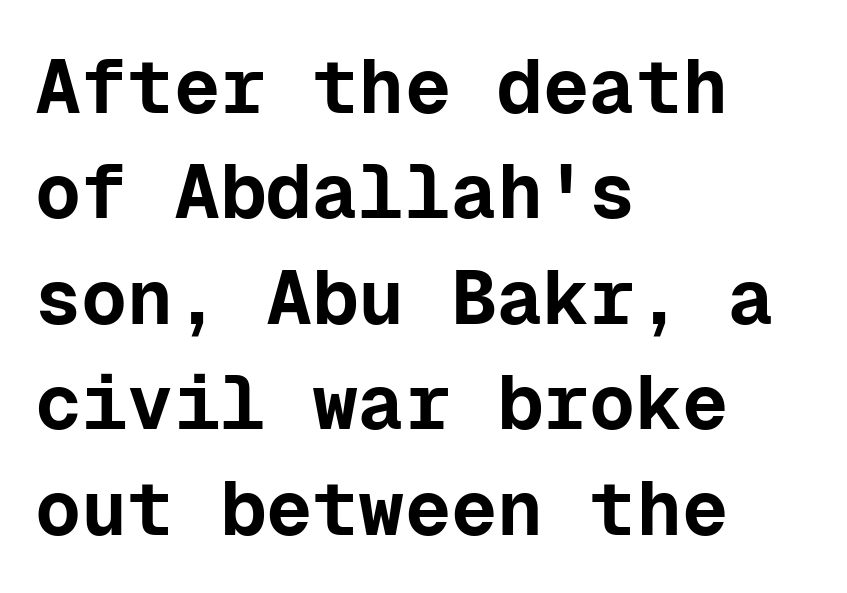
{"serif": "no", "italic": "no", "bold": "yes", "weight": "bold", "width": "normal", "stroke_contrast": "low", "x_height": "medium", "monospaced": "yes", "underline": "no", "align": "left", "line_spacing": "normal", "line_spacing_ratio": 1.37, "letter_spacing": "normal", "letter_spacing_em": 0.0, "glyph_px": 77}
